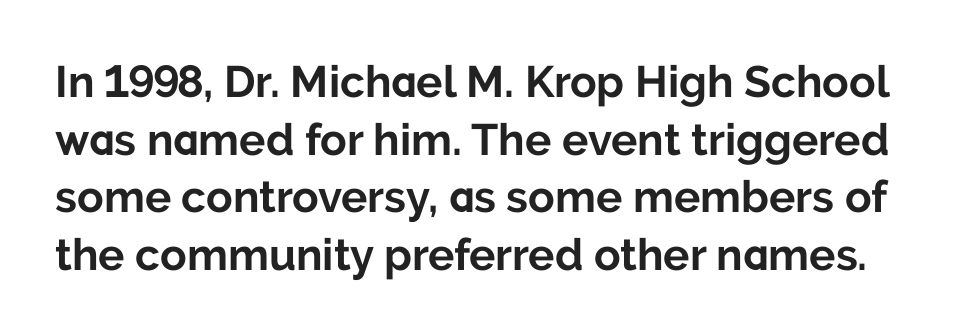
Stroke thickness is high; the sample reads as a true bold. Nothing unusual about the tracking: characters are spaced as the font intends. The designer left line spacing at the default. The letters stand upright; this is a roman face. Note the varied advance widths — an 'i' is clearly narrower than an 'm'. Only glyphs here, with clear space below each row.
